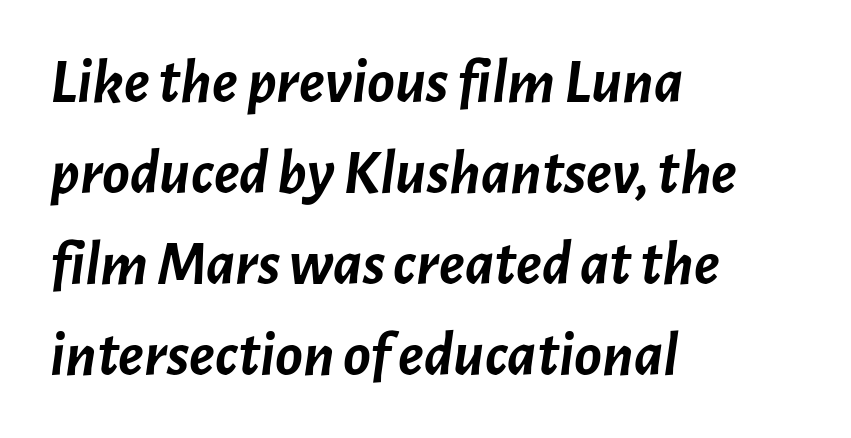
Looking at the ascenders, they clearly lean. This sample uses plain, unmodified letter spacing. Thick stems and heavy bowls — unmistakably bold. This sample is left-justified, so line endings fall wherever the words run out.
